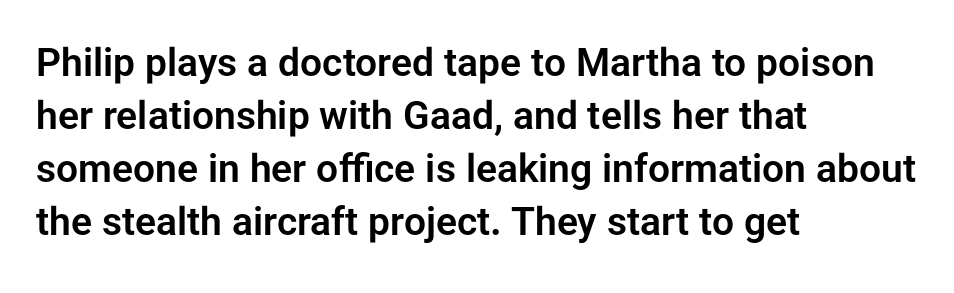
Varying glyph widths throughout — classic text-font behaviour. A sans-serif font was chosen for this passage. Anything drawn beneath the words? Only blank space. Normally led — the rows are evenly, conventionally spaced. If you drew a line through each stem, it would be perfectly vertical. The setting favours the left margin, as ordinary paragraphs usually do.
